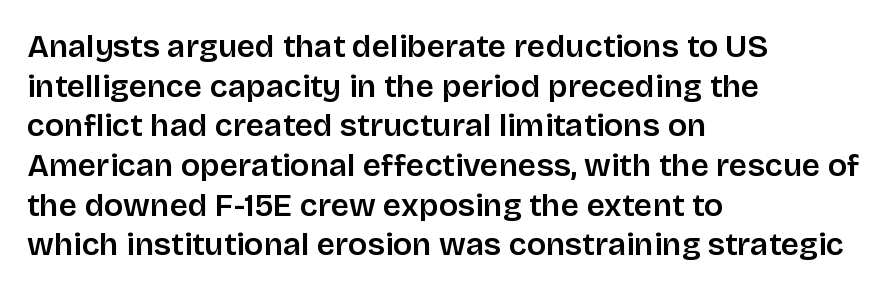
The image shows 32 px sans-serif type, upright; set left-aligned, line spacing 1.24x, normal letter spacing, not underlined; low stroke contrast and a large x-height.
